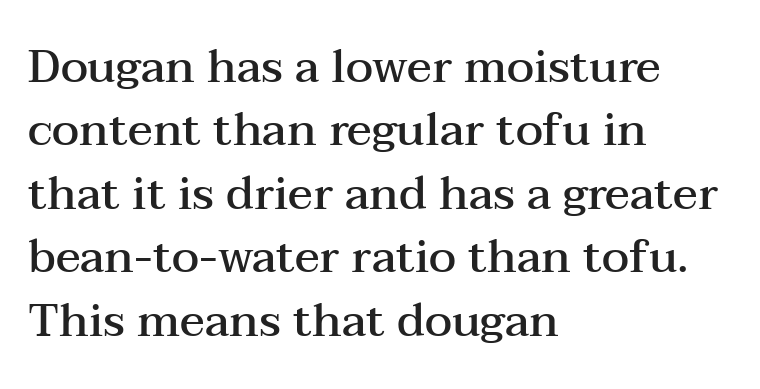
The lettering stays uniformly vertical, giving the passage a roman look. Honestly, the letter spacing is just normal — you wouldn't notice it. Compared with typical paragraphs, the rows here are spaced about the same. These lines stack with their left ends in a neat column.
